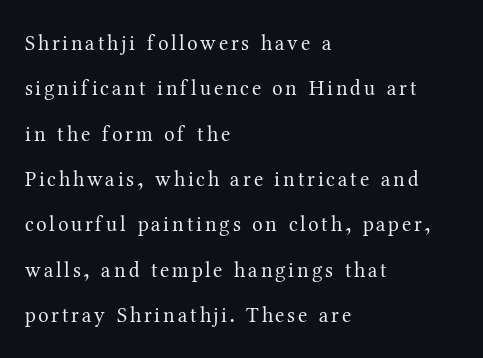
The image shows 21 px text type, upright; set left-aligned, loose line spacing (2.16x), not underlined.
